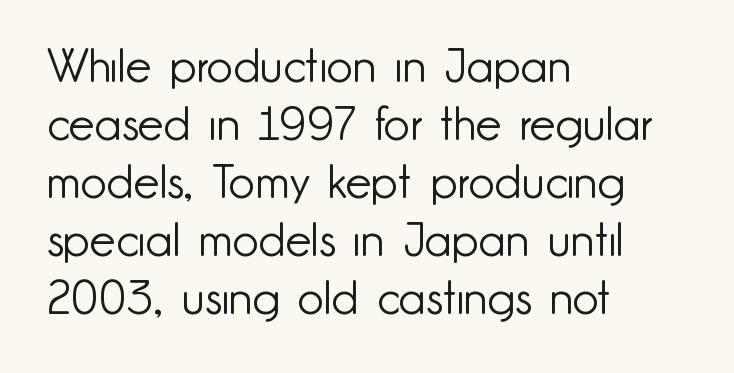
The image shows 46 px light sans-serif type, upright; set left-aligned, normal line spacing (1.26x), normal letter spacing, not underlined; low stroke contrast and a small x-height.
